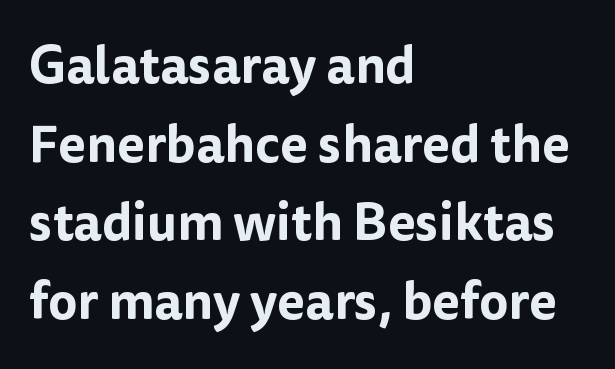
{"serif": "no", "italic": "no", "width": "normal", "stroke_contrast": "low", "x_height": "medium", "monospaced": "no", "underline": "no", "align": "left", "line_spacing": "normal", "line_spacing_ratio": 1.54, "letter_spacing": "normal", "letter_spacing_em": 0.0, "glyph_px": 51}
